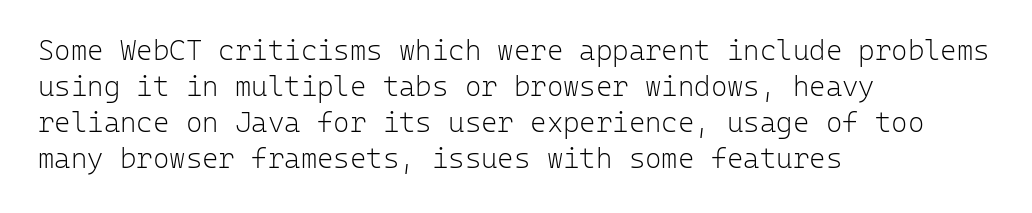
Q: Is the text bold? A: No.
Q: Is the text italic (slanted)? A: No, it is upright.
Q: Is the typeface a serif or a sans-serif typeface? A: Sans-serif.
Q: Is the text underlined? A: No.
Q: How is the paragraph aligned? A: Left-aligned.
Q: Is the spacing between letters normal or unusually wide? A: Normal.
Q: Is the spacing between lines tight, normal or loose? A: Normal.
Q: Width (condensed, normal, or wide)? A: Normal.
Q: Stroke contrast? A: Low.
Q: x-height? A: Medium.
Q: Monospaced? A: Yes.
